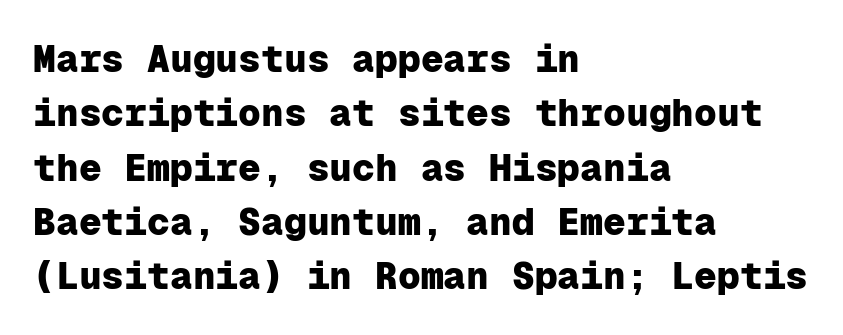
The image shows 38 px heavy sans-serif type, upright, monospaced; set left-aligned, normal line spacing (1.43x), normal letter spacing, not underlined; low stroke contrast and a medium x-height.
